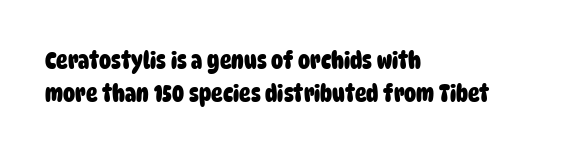
The image shows 24 px bold type; set left-aligned, normal line spacing (1.36x), normal letter spacing, not underlined.
